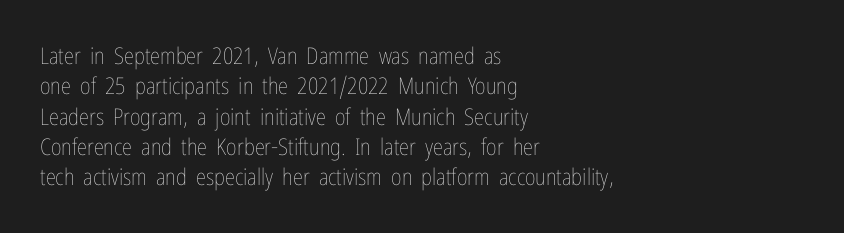
Q: Is the text bold? A: No.
Q: Is the text italic (slanted)? A: No, it is upright.
Q: Is the text underlined? A: No.
Q: How is the paragraph aligned? A: Left-aligned.
Q: Is the spacing between letters normal or unusually wide? A: Normal.
Q: Is the spacing between lines tight, normal or loose? A: Normal.
